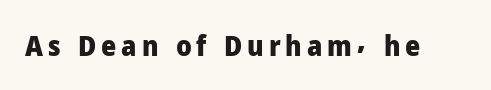
Q: Is the text bold? A: Yes.
Q: Is the text italic (slanted)? A: No, it is upright.
Q: Is the typeface a serif or a sans-serif typeface? A: Sans-serif.
Q: Is the text underlined? A: No.
Q: Width (condensed, normal, or wide)? A: Normal.
Q: Stroke contrast? A: Low.
Q: x-height? A: Medium.
Q: Monospaced? A: No.
